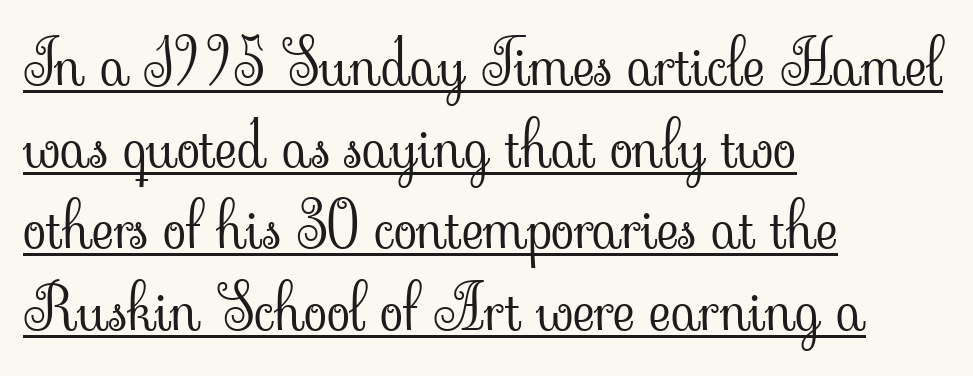
The image shows 61 px light serif type, upright; set left-aligned, normal line spacing (1.34x), normal letter spacing, underlined; low stroke contrast and a small x-height.
